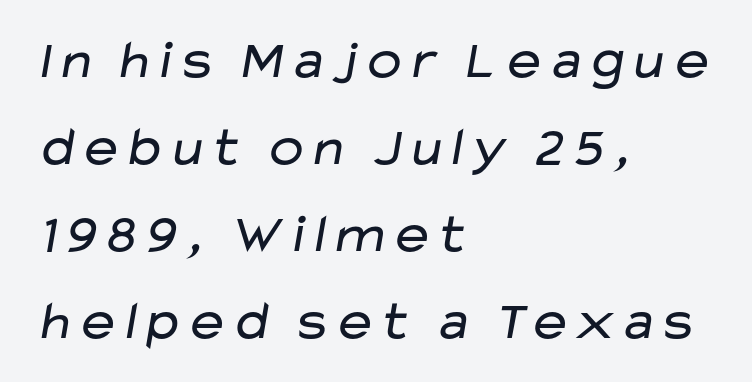
This sample uses a sans-serif face. Line starts are locked; line ends wander. This sample has the flowing, uneven cadence of proportional lettering. Is this a heavy cut? Hardly; it is regular or lighter. The letters sit at their default tracking, neither squeezed nor spread. The rows are spaced the way most documents space them.
